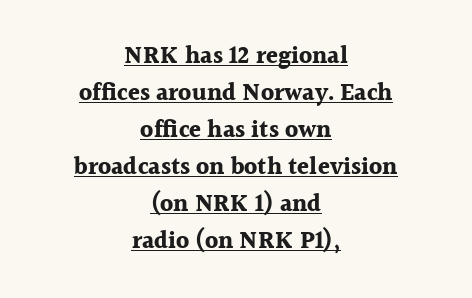
You could call the tracking neutral — neither tight nor loose. Underlined type. The passage shown is emphatically bold. Short and long lines alike share a common midpoint.
